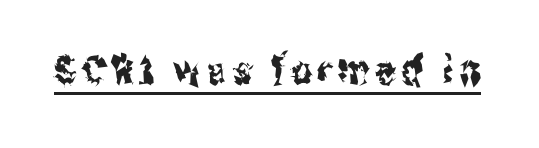
{"serif": "no", "italic": "no", "width": "condensed", "stroke_contrast": "medium", "x_height": "medium", "monospaced": "no", "underline": "yes", "glyph_px": 40}
